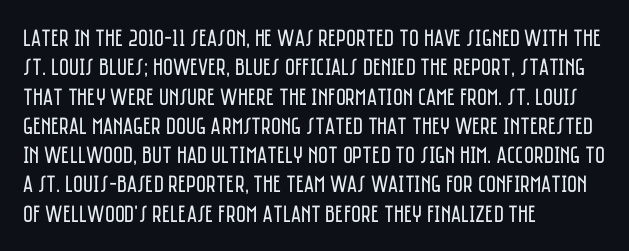
Q: Is the text bold? A: No.
Q: Is the text italic (slanted)? A: No, it is upright.
Q: Is the text underlined? A: No.
Q: How is the paragraph aligned? A: Left-aligned.
Q: Is the spacing between letters normal or unusually wide? A: Normal.
